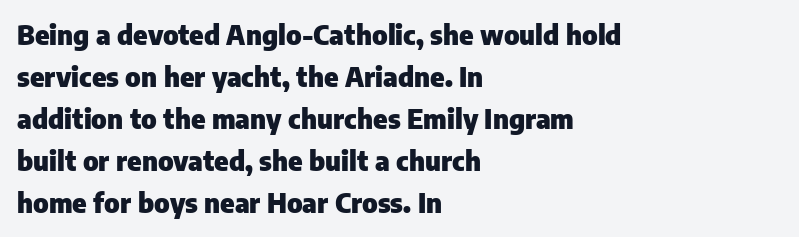
The image shows 27 px bold type, upright; set left-aligned, normal line spacing (1.56x), normal letter spacing, not underlined.
